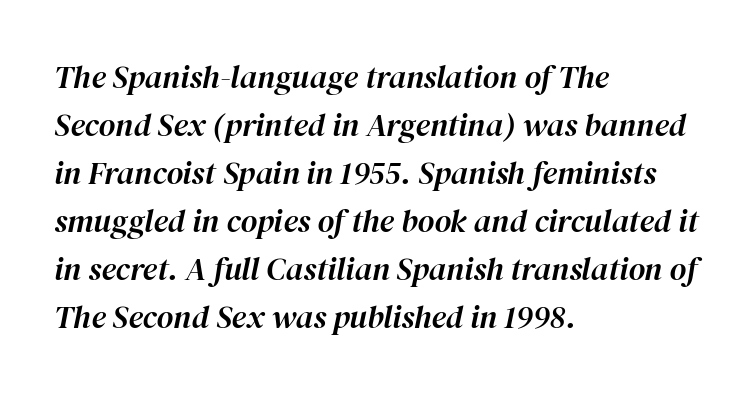
{"italic": "yes", "lean": "right", "slant_degrees": 12, "width": "normal", "stroke_contrast": "high", "x_height": "medium", "monospaced": "no", "underline": "no", "align": "left", "line_spacing": "normal", "line_spacing_ratio": 1.5, "letter_spacing": "normal", "letter_spacing_em": 0.0, "glyph_px": 32}
